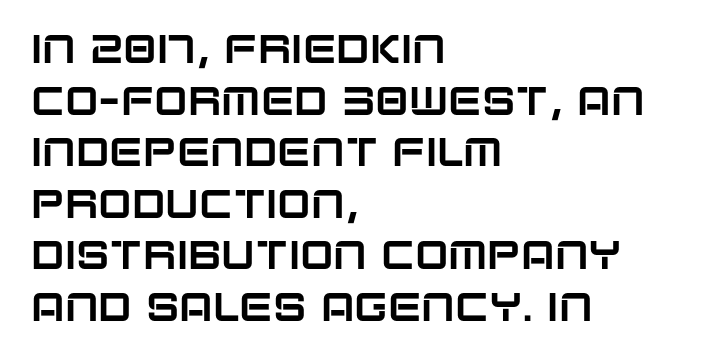
The image shows 40 px sans-serif type, upright; set left-aligned, normal line spacing (1.29x), normal letter spacing, not underlined; low stroke contrast and a large x-height.
